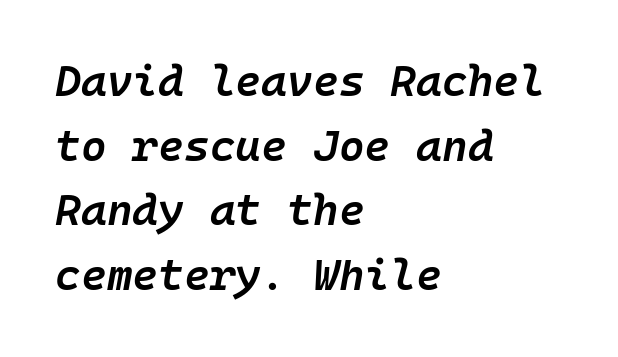
{"italic": "yes", "lean": "right", "slant_degrees": 10, "bold": "semi", "weight": "semibold", "width": "normal", "stroke_contrast": "low", "x_height": "medium", "monospaced": "yes", "underline": "no", "align": "left", "line_spacing": "normal", "line_spacing_ratio": 1.47, "letter_spacing": "normal", "letter_spacing_em": 0.0, "glyph_px": 44}
